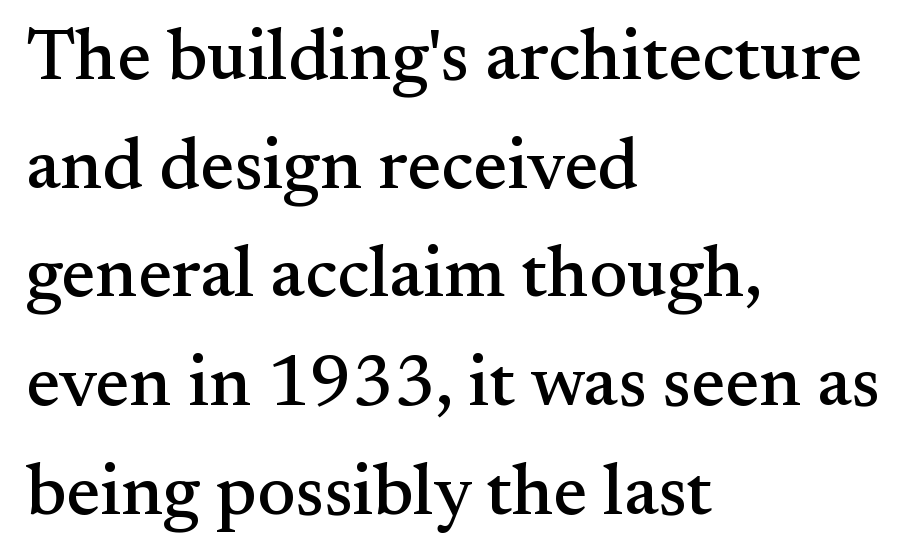
{"serif": "yes", "italic": "no", "width": "normal", "stroke_contrast": "medium", "x_height": "small", "monospaced": "no", "underline": "no", "align": "left", "line_spacing": "normal", "line_spacing_ratio": 1.51, "letter_spacing": "normal", "letter_spacing_em": 0.0, "glyph_px": 72}
